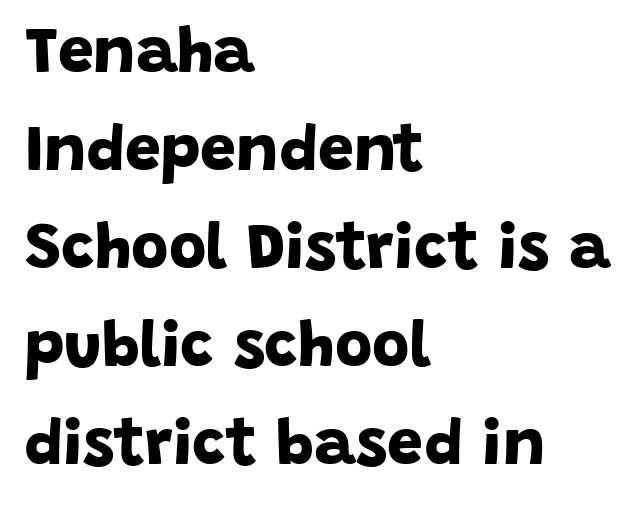
{"serif": "no", "bold": "yes", "weight": "bold", "width": "normal", "stroke_contrast": "low", "x_height": "large", "monospaced": "no", "underline": "no", "align": "left", "line_spacing": "normal", "line_spacing_ratio": 1.53, "letter_spacing": "normal", "letter_spacing_em": 0.0, "glyph_px": 64}
